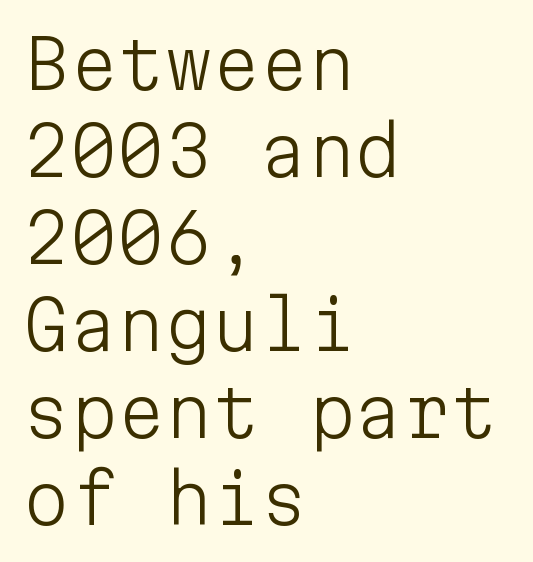
{"serif": "no", "italic": "no", "bold": "no", "weight": "light", "width": "normal", "stroke_contrast": "low", "x_height": "medium", "monospaced": "yes", "underline": "no", "align": "left", "line_spacing": "normal", "line_spacing_ratio": 1.28, "letter_spacing": "normal", "letter_spacing_em": 0.0, "glyph_px": 68}
